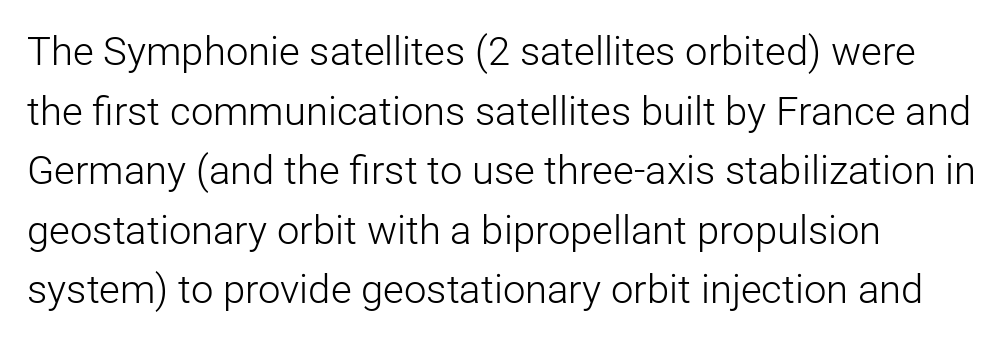
{"serif": "no", "italic": "no", "bold": "no", "weight": "light", "width": "normal", "stroke_contrast": "low", "x_height": "medium", "monospaced": "no", "underline": "no", "align": "left", "line_spacing": "normal", "line_spacing_ratio": 1.49, "letter_spacing": "normal", "letter_spacing_em": 0.0, "glyph_px": 40}
